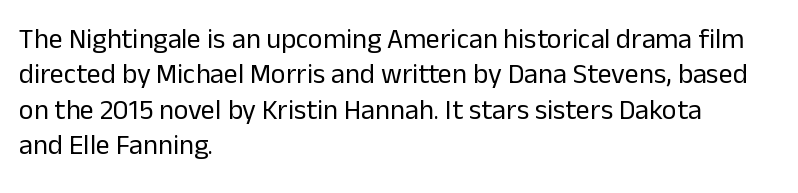
The image shows 28 px regular-weight sans-serif type, upright; set left-aligned, normal line spacing (1.26x), normal letter spacing, not underlined; low stroke contrast and a medium x-height.
